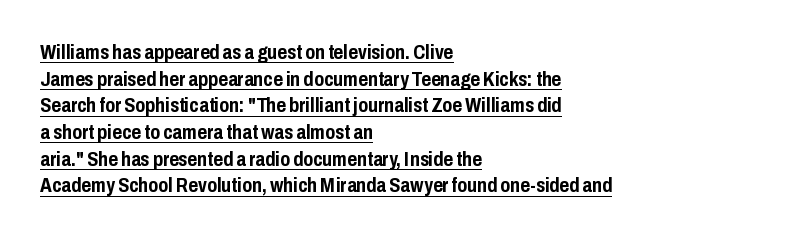
Q: Is the text bold? A: Yes.
Q: Is the text italic (slanted)? A: No, it is upright.
Q: Is the text underlined? A: Yes.
Q: How is the paragraph aligned? A: Left-aligned.
Q: Is the spacing between letters normal or unusually wide? A: Normal.
Q: Is the spacing between lines tight, normal or loose? A: Normal.
